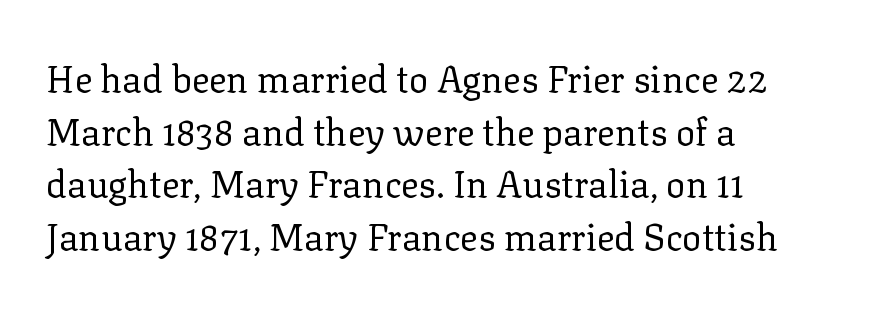
All the whitespace from short lines collects on the right. The passage shown is typed in a proportional face where columns would drift. Tall strokes in this sample are plumb rather than angled. The face used here is seriffed, in the tradition of book romans. The letters sit at their default tracking, neither squeezed nor spread.
